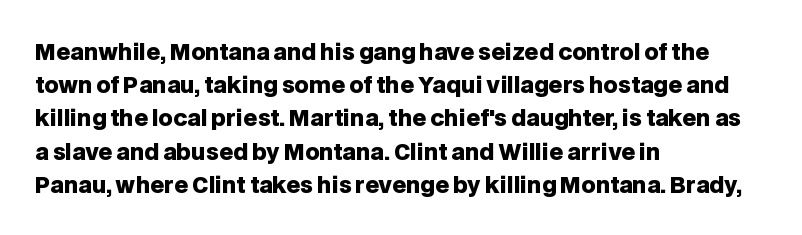
{"italic": "no", "bold": "yes", "underline": "no", "align": "left", "line_spacing": "normal", "line_spacing_ratio": 1.51, "letter_spacing": "normal", "letter_spacing_em": 0.0, "glyph_px": 22}
